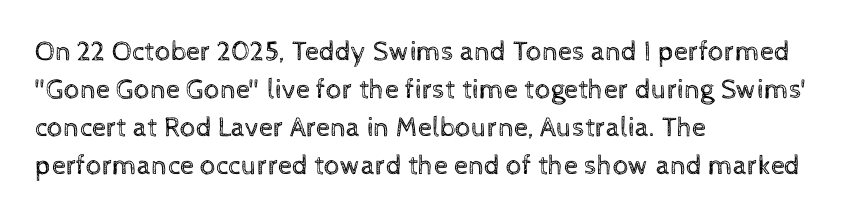
{"italic": "no", "bold": "no", "weight": "regular", "width": "normal", "x_height": "medium", "monospaced": "no", "underline": "no", "align": "left", "line_spacing": "normal", "line_spacing_ratio": 1.36, "letter_spacing": "normal", "letter_spacing_em": 0.0, "glyph_px": 28}
